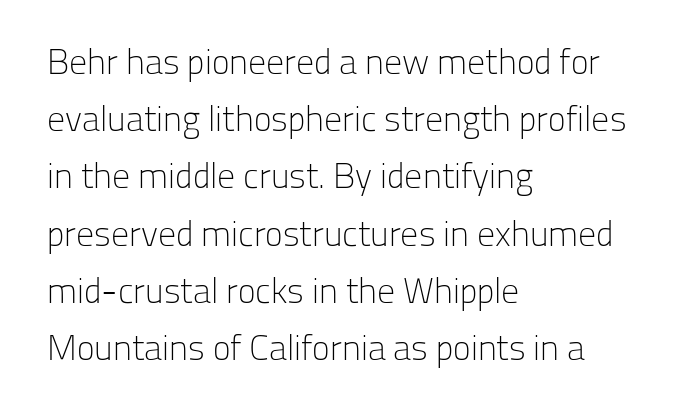
Line starts are locked; line ends wander. You could not count columns in this text — the font is proportionally spaced. The line texture is even and compact thanks to regular tracking. Examine the stroke ends and you'll find no serifs.
